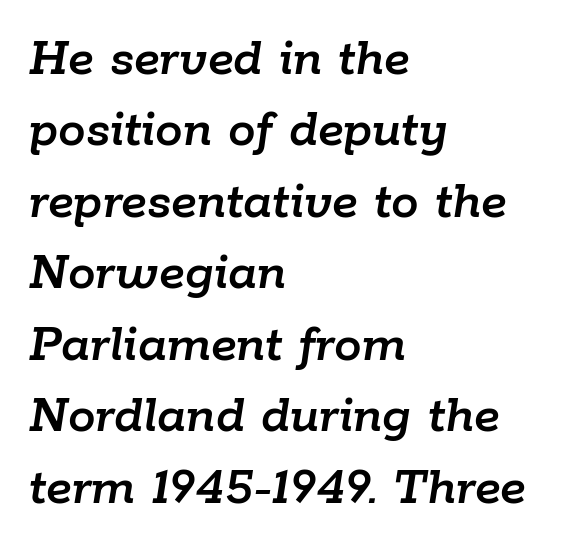
Bare-footed words on every line. Is the type slanted? Yes — the strokes lean at a clear angle. These lines are set flush left with a ragged right edge. These lines are rendered in a variable-pitch font. Baseline-to-baseline distance is the conventional proportion of letter height. Observe the ordinary spacing: letters are neighbours, not strangers.
